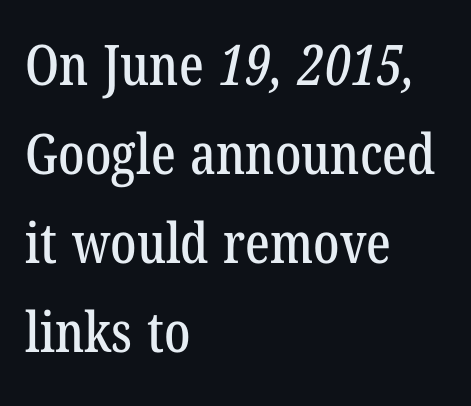
{"serif": "yes", "width": "condensed", "stroke_contrast": "low", "x_height": "medium", "monospaced": "no", "underline": "no", "align": "left", "line_spacing": "normal", "line_spacing_ratio": 1.59, "letter_spacing": "normal", "letter_spacing_em": 0.0, "glyph_px": 56}
